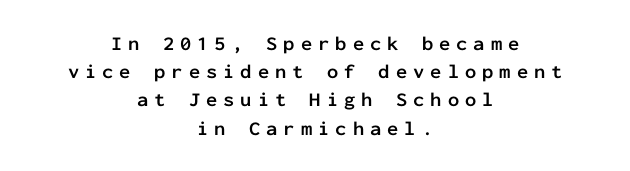
Tall strokes in this sample are plumb rather than angled. A typesetter would call this heavily tracked-out type. Whoever set this chose a conventional vertical rhythm. The foot of each line stays bare and open. Typeset on center — no edge is straight.
